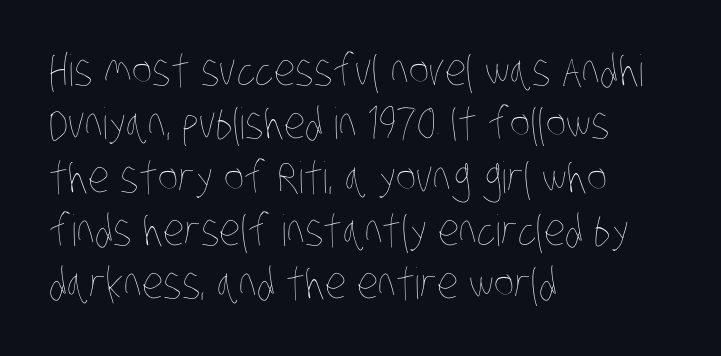
The image shows 43 px thin, condensed type; set left-aligned, line spacing 1.24x, normal letter spacing, not underlined; low stroke contrast and a large x-height.
